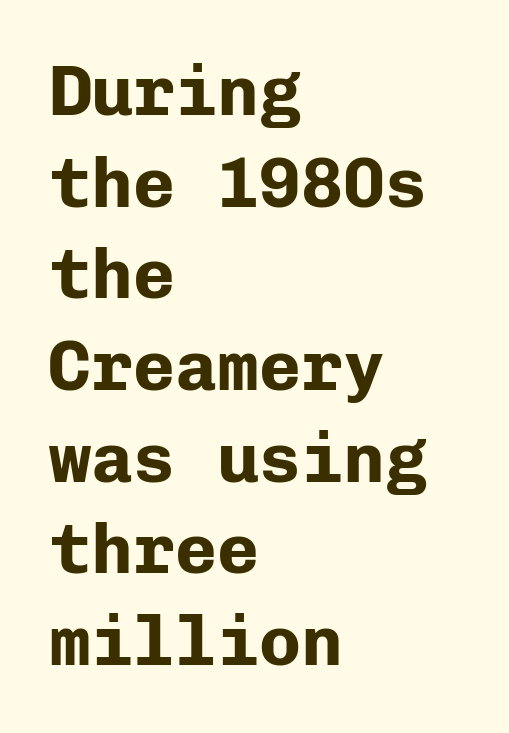
Q: Is the text bold? A: Yes.
Q: Is the text italic (slanted)? A: No, it is upright.
Q: Is the typeface a serif or a sans-serif typeface? A: Sans-serif.
Q: Is the text underlined? A: No.
Q: How is the paragraph aligned? A: Left-aligned.
Q: Is the spacing between letters normal or unusually wide? A: Normal.
Q: Is the spacing between lines tight, normal or loose? A: Normal.
Q: Width (condensed, normal, or wide)? A: Normal.
Q: Stroke contrast? A: Low.
Q: x-height? A: Medium.
Q: Monospaced? A: Yes.
